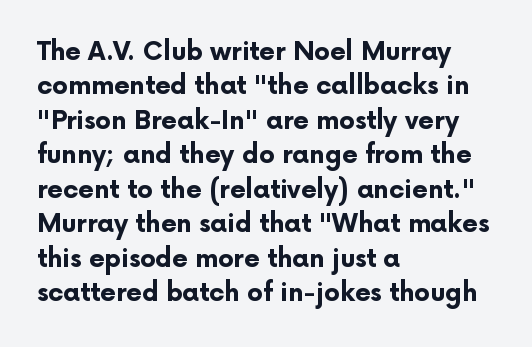
The image shows 25 px bold type, upright; set left-aligned, normal line spacing (1.38x), normal letter spacing, not underlined.
